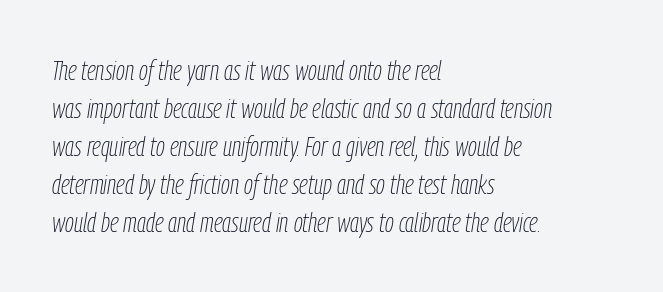
The image shows 28 px thin, condensed type, italic (leaning right); set left-aligned, normal line spacing (1.36x), normal letter spacing, not underlined; low stroke contrast and a medium x-height.
